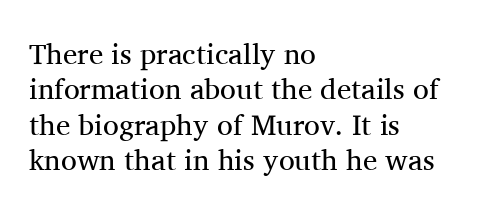
Decoration check: the copy has no underline. The gaps between neighbouring characters are ordinary and unremarkable. The weight would be labelled regular, book, light, or lighter still. If you drew a line through each stem, it would be perfectly vertical. The rendering anchors every line to the left-hand side. You could not count columns in this text — the font is proportionally spaced.
